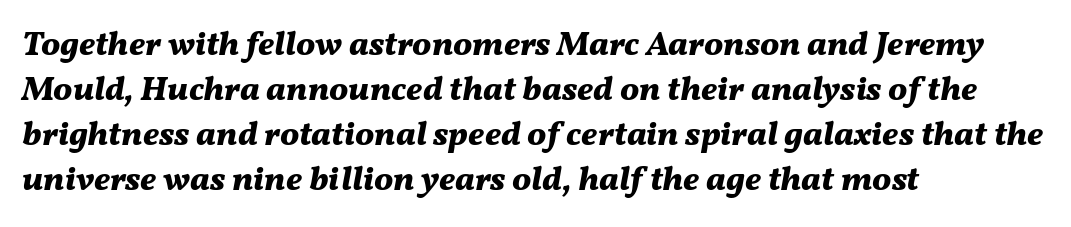
These lines were composed using italics. Casual observation: everything's shoved over to the left. Does extra space separate the letters? No, they use regular spacing. Honestly, there is no underline to notice here at all. Leading matches the norm, producing a regular column. Note the varied advance widths — an 'i' is clearly narrower than an 'm'.
